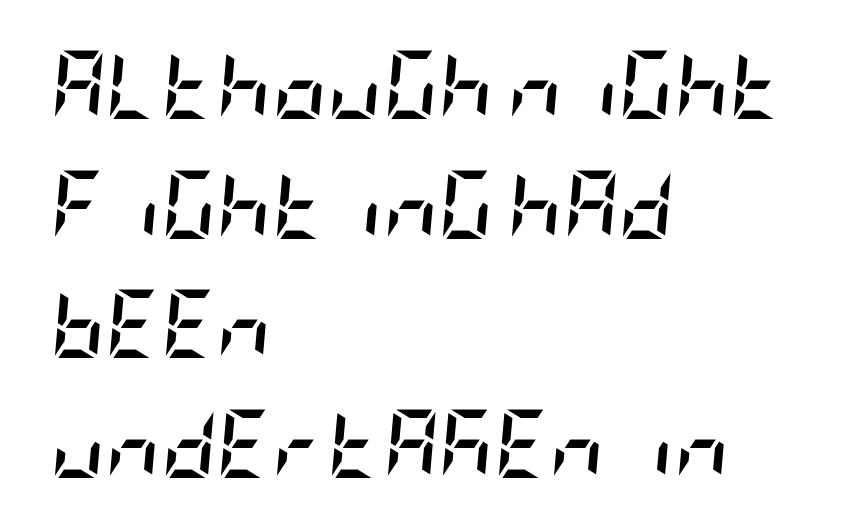
The image shows 68 px semibold, condensed type, italic (leaning right); set left-aligned, line spacing 1.76x, normal letter spacing, not underlined; low stroke contrast and a large x-height.
